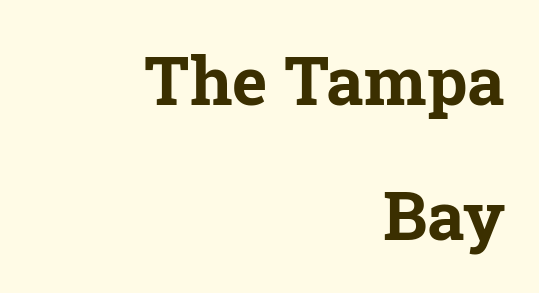
Q: Is the text bold? A: Yes.
Q: Is the text italic (slanted)? A: No, it is upright.
Q: Is the typeface a serif or a sans-serif typeface? A: Serif.
Q: Is the text underlined? A: No.
Q: How is the paragraph aligned? A: Right-aligned.
Q: Is the spacing between letters normal or unusually wide? A: Normal.
Q: Is the spacing between lines tight, normal or loose? A: Loose.
Q: Width (condensed, normal, or wide)? A: Normal.
Q: Stroke contrast? A: Low.
Q: x-height? A: Medium.
Q: Monospaced? A: No.
